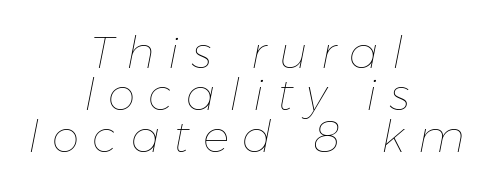
{"italic": "yes", "lean": "right", "slant_degrees": 11, "bold": "no", "weight": "thin", "width": "normal", "stroke_contrast": "low", "x_height": "medium", "monospaced": "no", "underline": "no", "align": "center", "line_spacing": "tight", "line_spacing_ratio": 0.96, "letter_spacing": "wide", "letter_spacing_em": 0.3, "glyph_px": 44}
